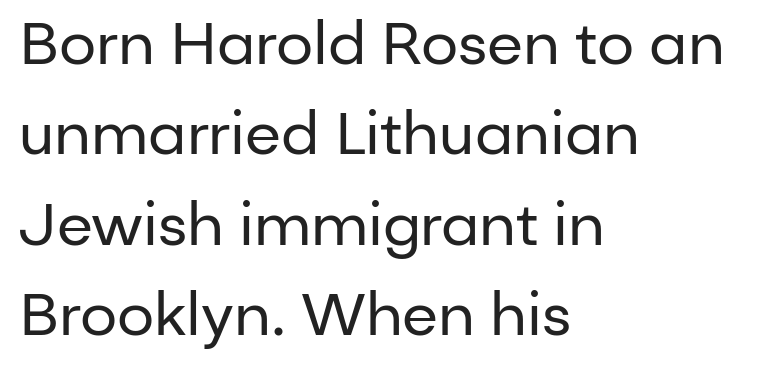
The image shows 59 px regular-weight sans-serif type, upright; set left-aligned, normal line spacing (1.53x), normal letter spacing, not underlined; low stroke contrast and a medium x-height.
